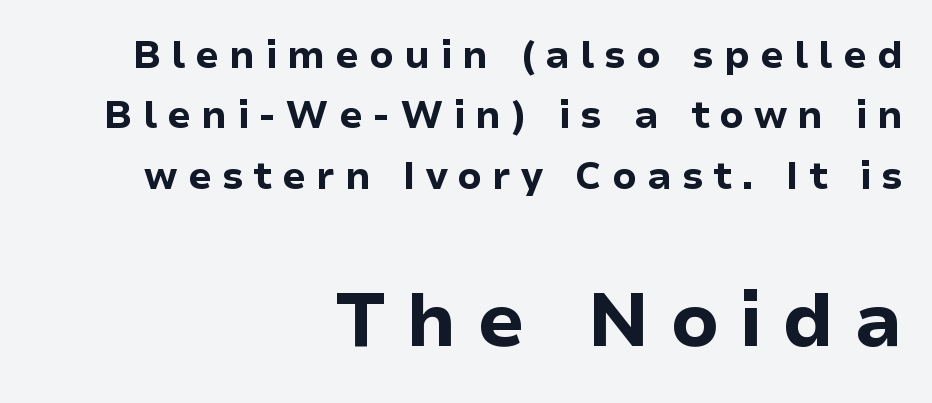
The zone under the glyphs is completely vacant. This block has exactly the height ordinary leading produces. Do the letters lean? They stand straight. The rendering uses natural spacing where letterforms have individual widths.
